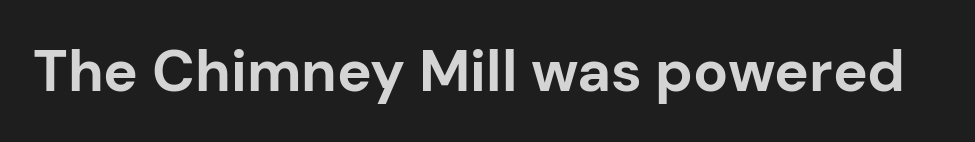
The image shows 58 px bold sans-serif type, upright; set normal letter spacing, not underlined; low stroke contrast and a medium x-height.
